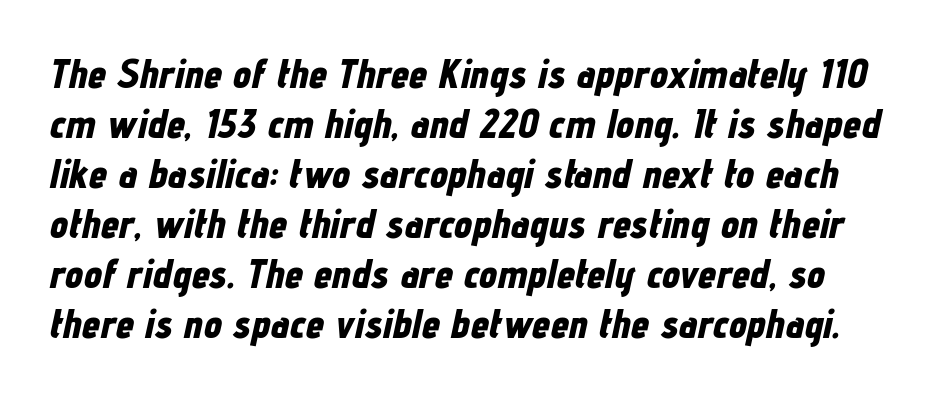
Short note: letters normally spaced. Underline: absent. Note the varied advance widths — an 'i' is clearly narrower than an 'm'. Heavy-handed strokes throughout: this text is bold.
